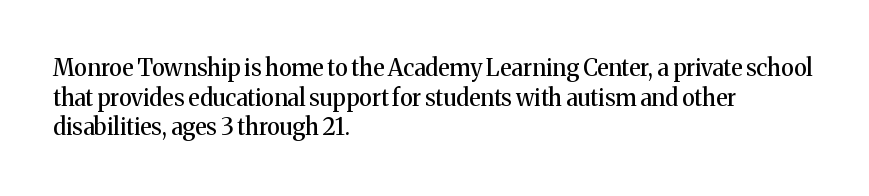
The image shows 23 px text type, upright; set left-aligned, normal line spacing (1.29x), normal letter spacing, not underlined.
